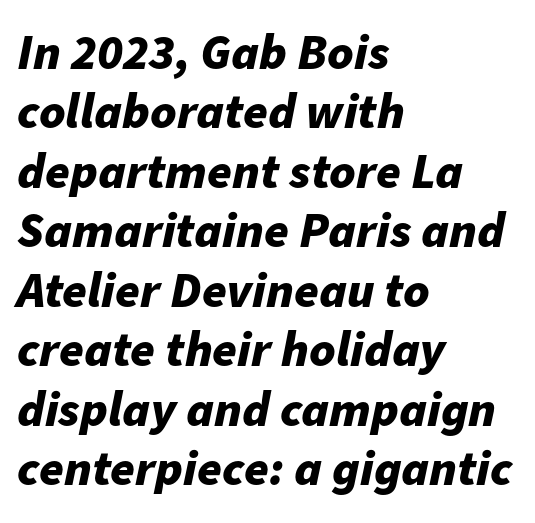
Q: Is the text bold? A: Yes.
Q: Is the text italic (slanted)? A: Yes, it leans right by about 11 degrees.
Q: Is the text underlined? A: No.
Q: How is the paragraph aligned? A: Left-aligned.
Q: Is the spacing between letters normal or unusually wide? A: Normal.
Q: Width (condensed, normal, or wide)? A: Normal.
Q: Stroke contrast? A: Low.
Q: x-height? A: Medium.
Q: Monospaced? A: No.
